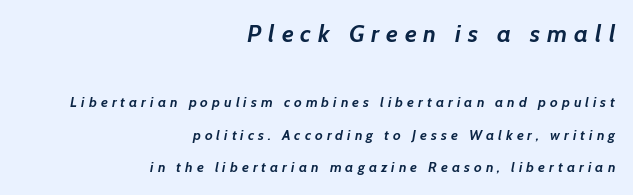
Q: Is the text bold? A: Yes.
Q: Is the text italic (slanted)? A: Yes, it leans right by about 7 degrees.
Q: Is the text underlined? A: No.
Q: How is the paragraph aligned? A: Right-aligned.
Q: Is the spacing between letters normal or unusually wide? A: Unusually wide.
Q: Is the spacing between lines tight, normal or loose? A: Loose.
Q: Which block of text is set in a larger size, the first (top) or the second (bottom)? A: The first (top) one.
